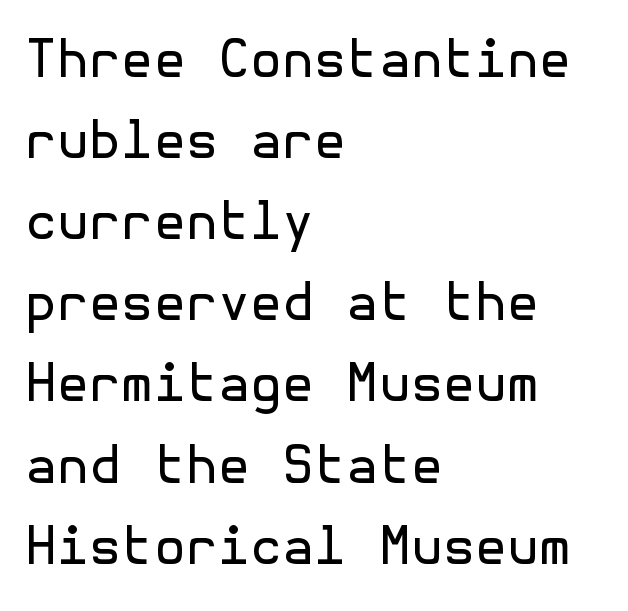
The font family rendered here belongs to the sans-serif group. Regarding leading, the lines here are spaced in the standard way. Lines of text with bare space underneath. The typeface has the unassuming heft of standard copy or less. Unlike italic type, these characters show no tilt at all.
